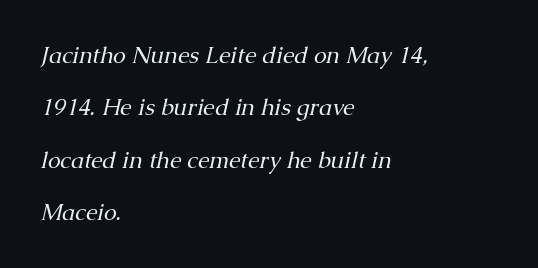
Q: Is the text bold? A: No.
Q: Is the text italic (slanted)? A: Yes, it leans right by about 13 degrees.
Q: Is the text underlined? A: No.
Q: How is the paragraph aligned? A: Left-aligned.
Q: Is the spacing between letters normal or unusually wide? A: Normal.
Q: Is the spacing between lines tight, normal or loose? A: Loose.
